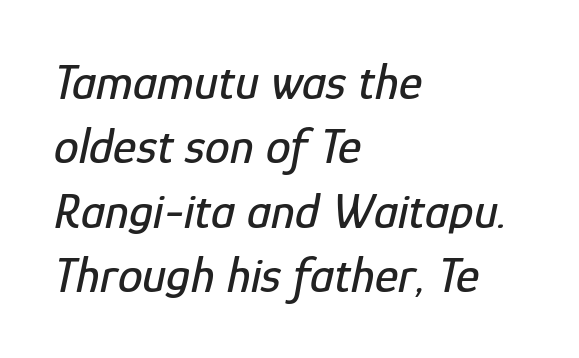
{"italic": "yes", "lean": "right", "slant_degrees": 12, "width": "condensed", "stroke_contrast": "low", "x_height": "medium", "monospaced": "no", "underline": "no", "align": "left", "line_spacing": "normal", "line_spacing_ratio": 1.29, "letter_spacing": "normal", "letter_spacing_em": 0.0, "glyph_px": 50}
